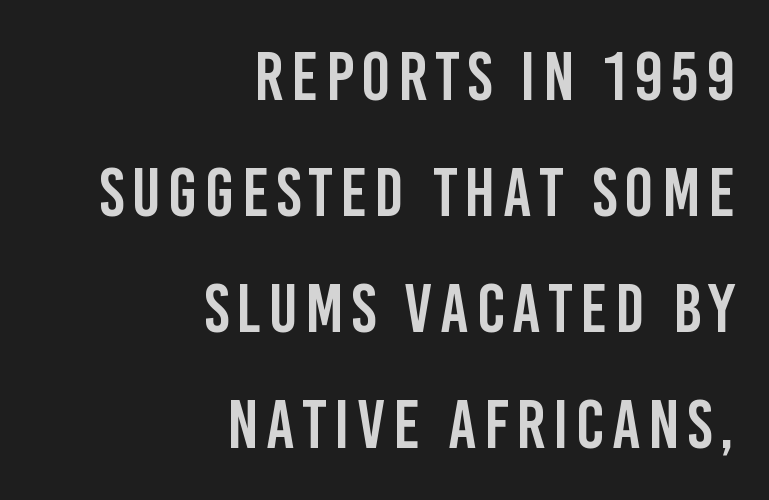
The passage shown is not underscored anywhere. The letters stand upright; this is a roman face. The characters display no serif detailing; their extremities are plain. Spacing verdict: proportional, widths tailored to each character.
